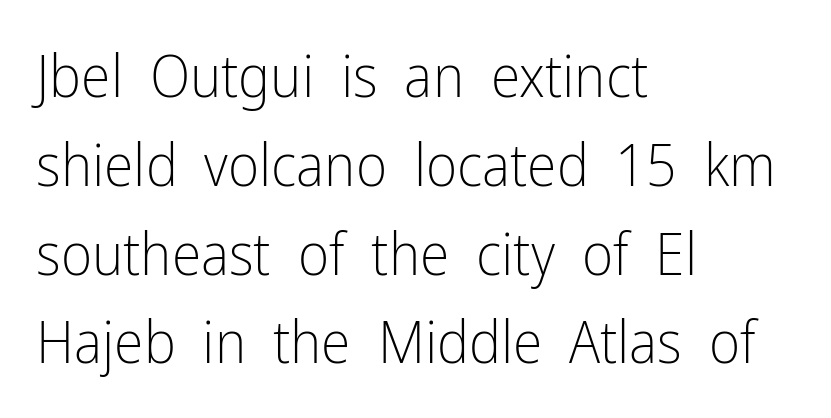
The image shows 60 px light, condensed sans-serif type, upright; set left-aligned, normal line spacing (1.48x), normal letter spacing, not underlined; low stroke contrast and a medium x-height.
